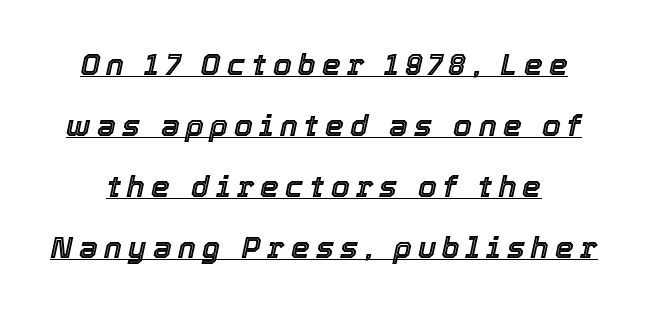
{"italic": "yes", "lean": "right", "slant_degrees": 12, "width": "normal", "x_height": "medium", "monospaced": "no", "underline": "yes", "line_spacing": "loose", "line_spacing_ratio": 2.03, "letter_spacing": "wide", "letter_spacing_em": 0.21, "glyph_px": 30}
